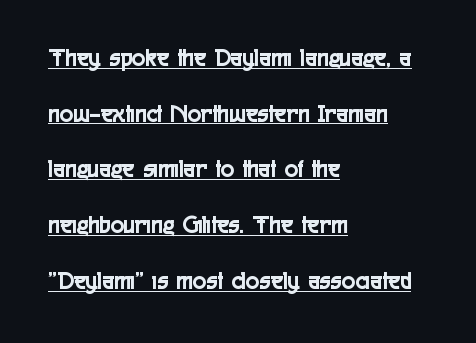
Q: Is the text italic (slanted)? A: No, it is upright.
Q: Is the text underlined? A: Yes.
Q: How is the paragraph aligned? A: Left-aligned.
Q: Is the spacing between letters normal or unusually wide? A: Normal.
Q: Is the spacing between lines tight, normal or loose? A: Loose.
